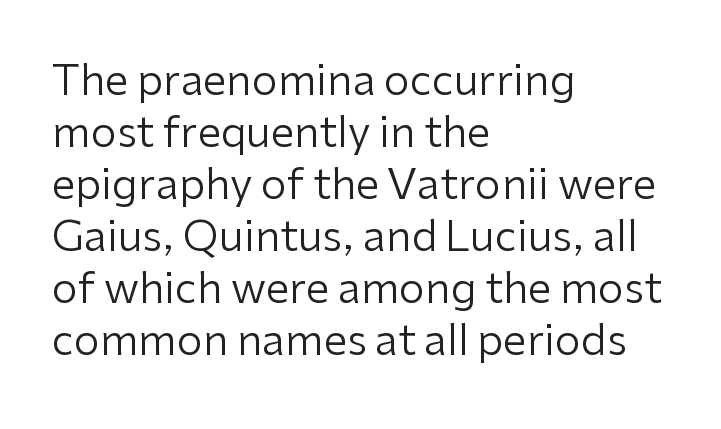
Q: Is the text bold? A: No.
Q: Is the text italic (slanted)? A: No, it is upright.
Q: Is the typeface a serif or a sans-serif typeface? A: Sans-serif.
Q: Is the text underlined? A: No.
Q: How is the paragraph aligned? A: Left-aligned.
Q: Is the spacing between letters normal or unusually wide? A: Normal.
Q: Width (condensed, normal, or wide)? A: Normal.
Q: Stroke contrast? A: Low.
Q: x-height? A: Medium.
Q: Monospaced? A: No.
